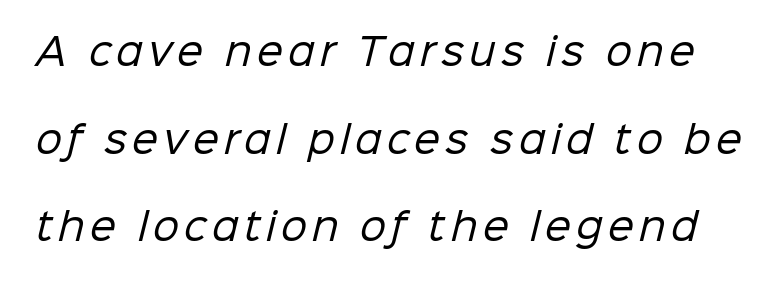
{"serif": "no", "bold": "no", "weight": "regular", "width": "normal", "stroke_contrast": "low", "x_height": "medium", "monospaced": "no", "underline": "no", "line_spacing": "loose", "line_spacing_ratio": 2.37, "glyph_px": 37}
